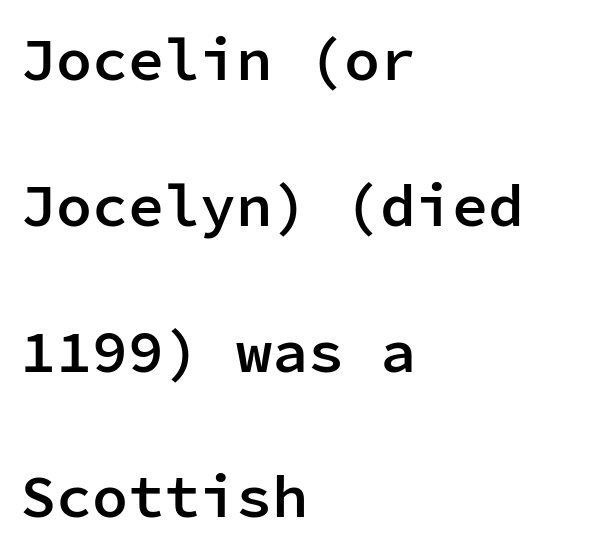
The image shows 60 px semibold sans-serif type, upright, monospaced; set left-aligned, loose line spacing (2.43x), normal letter spacing, not underlined; low stroke contrast and a medium x-height.
